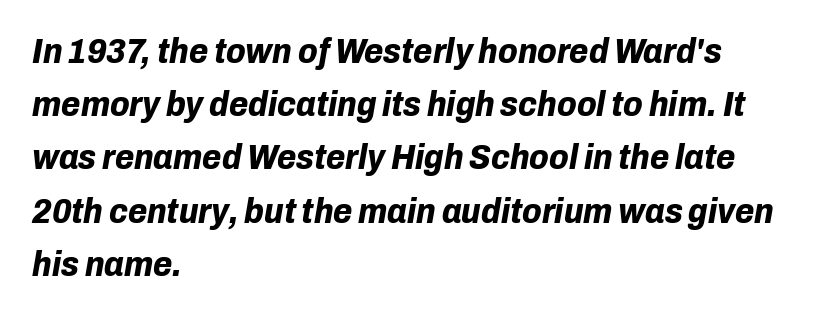
The image shows 35 px bold type, italic (leaning right); set left-aligned, normal line spacing (1.52x), normal letter spacing, not underlined; low stroke contrast and a medium x-height.
